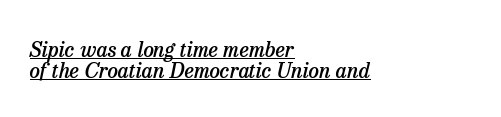
The passage shown is underscored from start to finish. The typesetter chose a ragged-right arrangement here. Spacing between characters is what you'd get straight out of the box. Typographic density is moderately raised because the face is semibold. Tall strokes in this sample are angled rather than plumb. Rows of type sit shoulder to shoulder in the vertical direction.
